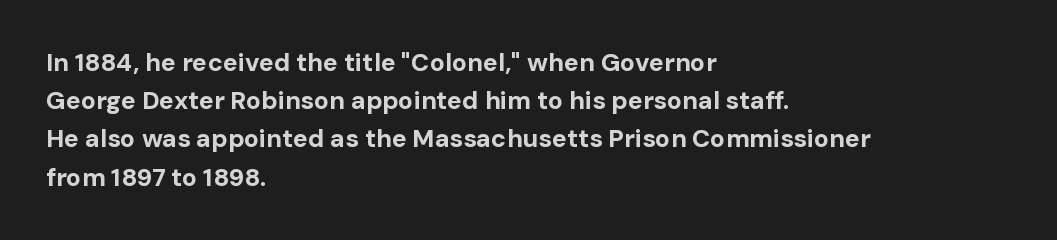
Lines of text with bare space underneath. Quick note: interline space is typical. The line texture is even and compact thanks to regular tracking. The letters stand straight up with perfectly vertical stems. I'd describe the lettering as bold — thick and assertive.
